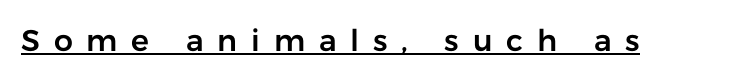
The image shows 30 px sans-serif type, upright; set unusually wide letter spacing (+0.46 em), underlined; low stroke contrast and a medium x-height.
